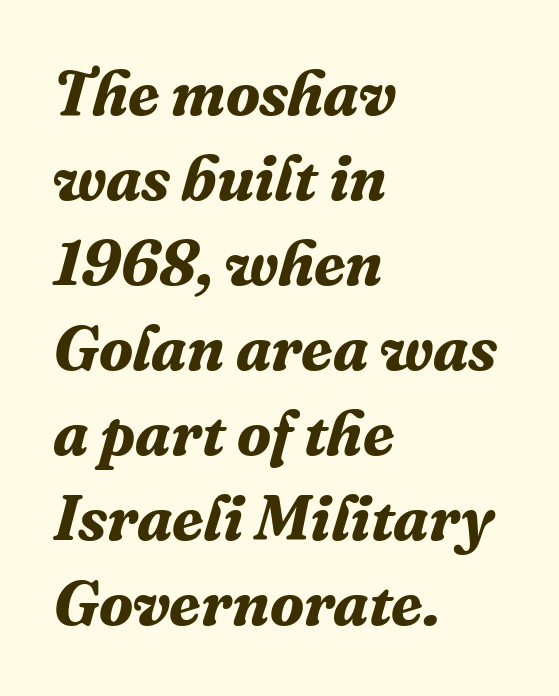
The image shows 63 px bold serif type, italic (leaning right); set left-aligned, normal line spacing (1.35x), normal letter spacing, not underlined; medium stroke contrast and a medium x-height.
